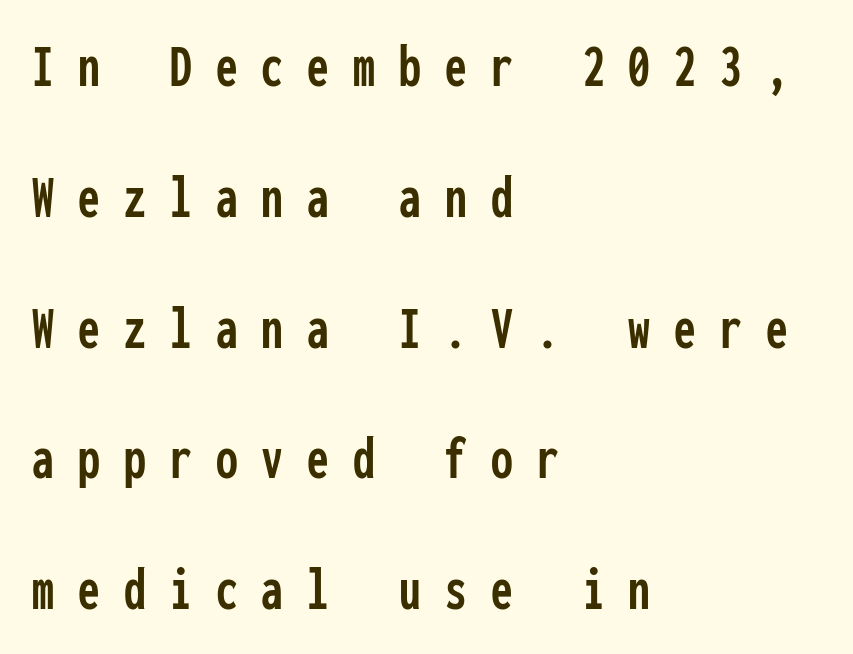
{"serif": "no", "italic": "no", "width": "condensed", "stroke_contrast": "low", "x_height": "medium", "monospaced": "yes", "underline": "no", "align": "left", "line_spacing": "loose", "line_spacing_ratio": 2.11, "letter_spacing": "wide", "letter_spacing_em": 0.39, "glyph_px": 62}
